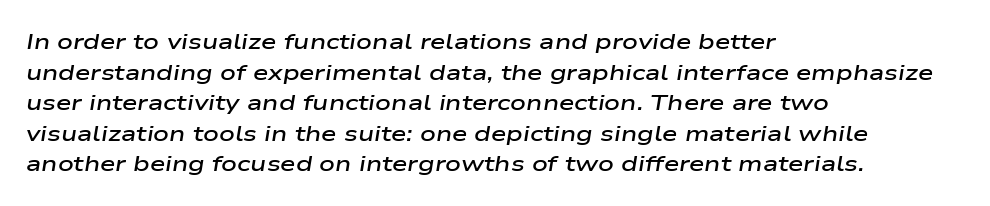
Q: Is the text bold? A: Semi-bold.
Q: Is the text italic (slanted)? A: Yes, it leans right by about 9 degrees.
Q: Is the text underlined? A: No.
Q: How is the paragraph aligned? A: Left-aligned.
Q: Is the spacing between letters normal or unusually wide? A: Normal.
Q: Is the spacing between lines tight, normal or loose? A: Normal.
